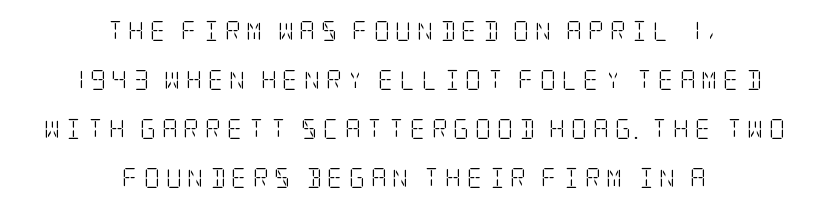
The space directly below the letters is spotless. The setting favours the middle, as headings and verse often do. The axis of the letterforms is exactly vertical. How would I describe the line gaps? Wide and relaxed.
